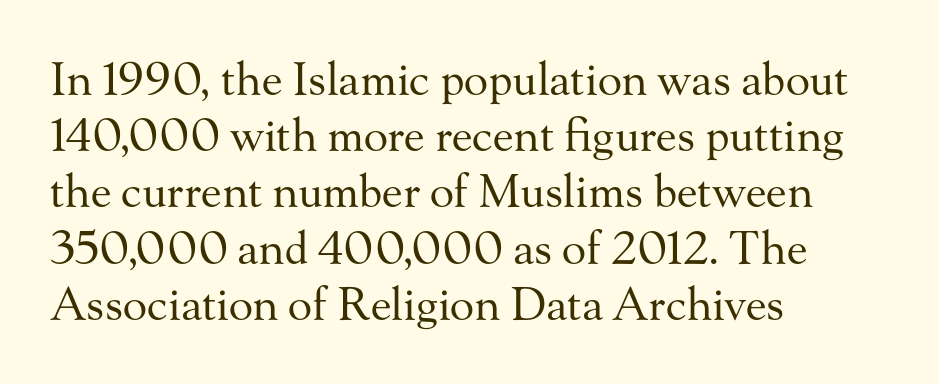
A normal amount of white space separates one row of letters from the next. The paragraph shown leans on its left margin. Do the characters align in a grid? No, the font is proportional. Letter spacing: default. Bare-footed words on every line.
